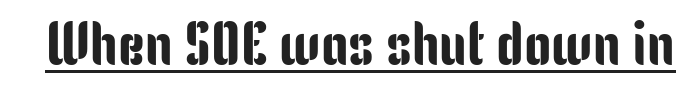
The image shows 61 px condensed sans-serif type, upright; set normal letter spacing, underlined; low stroke contrast and a medium x-height.
